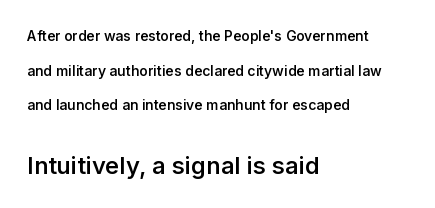
{"italic": "no", "bold": "semi", "underline": "no", "align": "left", "line_spacing": "loose", "line_spacing_ratio": 2.48, "letter_spacing": "normal", "letter_spacing_em": 0.0, "larger_block": "second", "size_ratio": 1.71, "glyph_px": 24}
